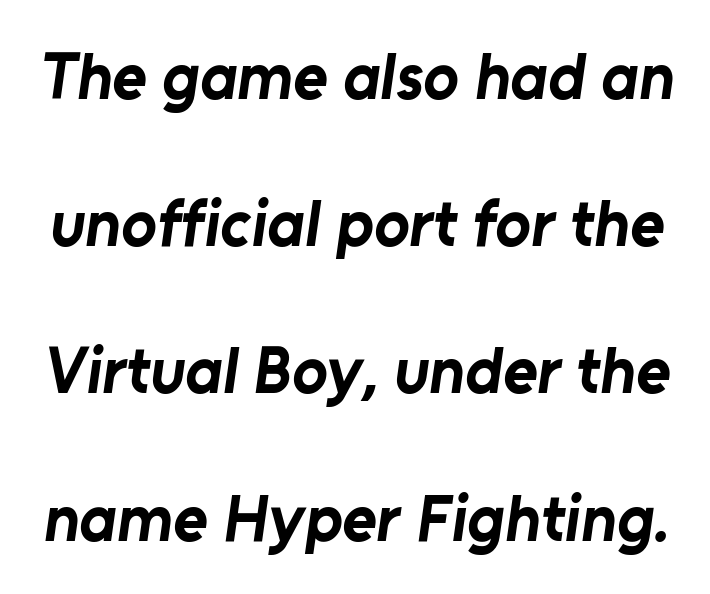
The image shows 66 px bold sans-serif type; set loose line spacing (2.23x), normal letter spacing, not underlined; low stroke contrast and a medium x-height.
